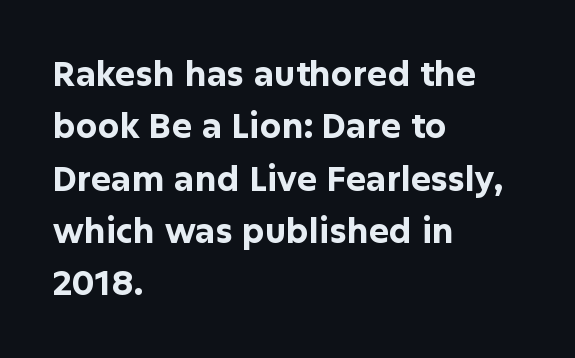
The image shows 34 px bold sans-serif type, upright; set left-aligned, normal line spacing (1.54x), normal letter spacing, not underlined; low stroke contrast and a medium x-height.
